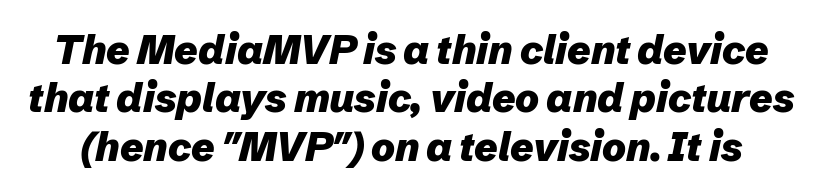
The image shows 40 px heavy type, italic (leaning right); set line spacing 1.21x, normal letter spacing, not underlined; low stroke contrast and a medium x-height.
